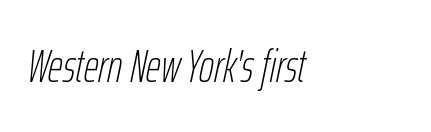
This sample has the flowing, uneven cadence of proportional lettering. Short and long lines alike share a common starting point at left. A clean baseline with only descenders dipping below it. This reads as an unemphasized weight, regular at the heaviest.
